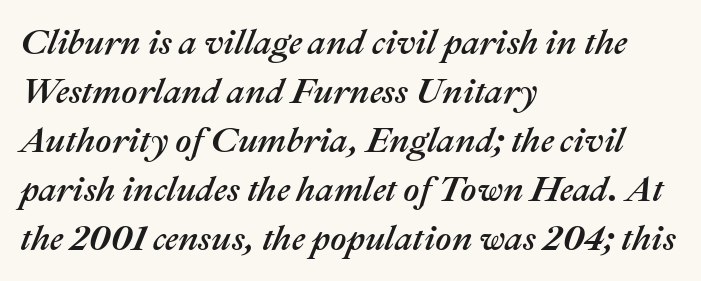
{"italic": "yes", "lean": "right", "slant_degrees": 22, "width": "normal", "stroke_contrast": "medium", "x_height": "medium", "monospaced": "no", "underline": "no", "align": "left", "line_spacing": "normal", "line_spacing_ratio": 1.4, "letter_spacing": "normal", "letter_spacing_em": 0.0, "glyph_px": 35}
